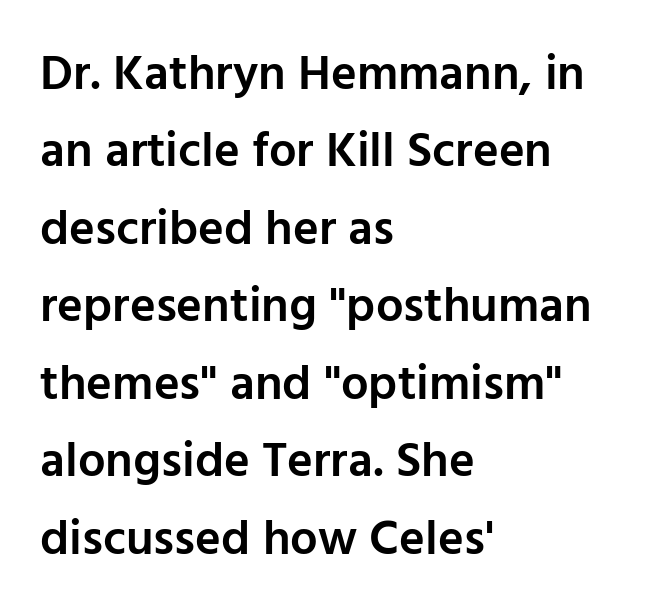
Q: Is the text bold? A: Semi-bold.
Q: Is the text italic (slanted)? A: No, it is upright.
Q: Is the typeface a serif or a sans-serif typeface? A: Sans-serif.
Q: Is the text underlined? A: No.
Q: How is the paragraph aligned? A: Left-aligned.
Q: Is the spacing between letters normal or unusually wide? A: Normal.
Q: Is the spacing between lines tight, normal or loose? A: Normal.
Q: Width (condensed, normal, or wide)? A: Normal.
Q: Stroke contrast? A: Low.
Q: x-height? A: Medium.
Q: Monospaced? A: No.
